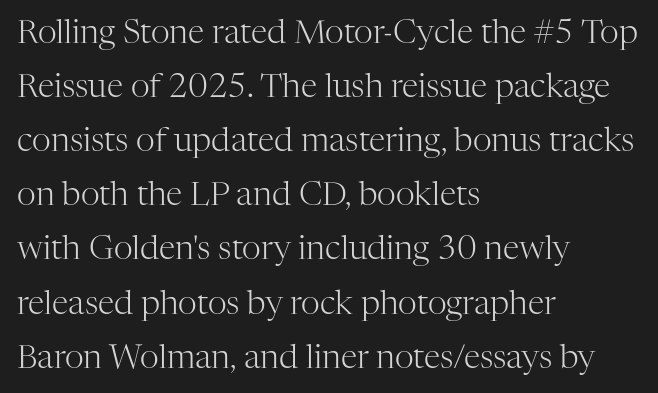
Q: Is the text bold? A: No.
Q: Is the text italic (slanted)? A: No, it is upright.
Q: Is the typeface a serif or a sans-serif typeface? A: Serif.
Q: Is the text underlined? A: No.
Q: How is the paragraph aligned? A: Left-aligned.
Q: Is the spacing between letters normal or unusually wide? A: Normal.
Q: Is the spacing between lines tight, normal or loose? A: Normal.
Q: Width (condensed, normal, or wide)? A: Normal.
Q: Stroke contrast? A: High.
Q: x-height? A: Medium.
Q: Monospaced? A: No.
